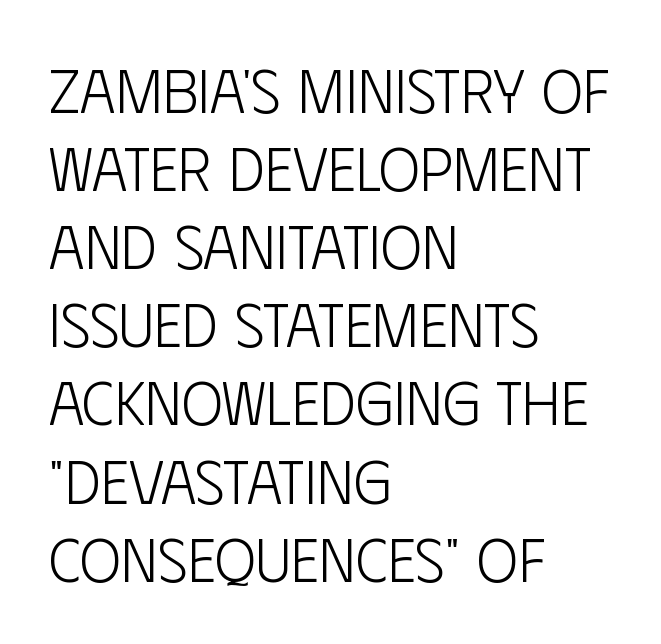
Q: Is the text bold? A: No.
Q: Is the text italic (slanted)? A: No, it is upright.
Q: Is the typeface a serif or a sans-serif typeface? A: Sans-serif.
Q: Is the text underlined? A: No.
Q: How is the paragraph aligned? A: Left-aligned.
Q: Is the spacing between letters normal or unusually wide? A: Normal.
Q: Is the spacing between lines tight, normal or loose? A: Normal.
Q: Width (condensed, normal, or wide)? A: Condensed.
Q: Stroke contrast? A: Low.
Q: x-height? A: Large.
Q: Monospaced? A: No.
